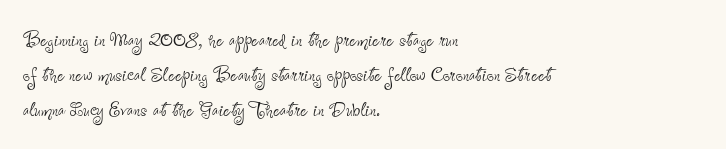
The image shows 25 px text type; set left-aligned, normal line spacing (1.41x), normal letter spacing, not underlined.
